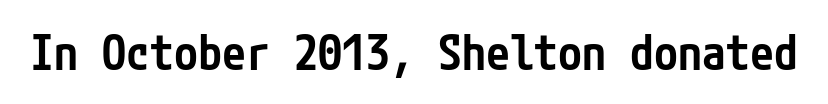
Q: Is the text bold? A: Semi-bold.
Q: Is the text italic (slanted)? A: No, it is upright.
Q: Is the typeface a serif or a sans-serif typeface? A: Sans-serif.
Q: Is the text underlined? A: No.
Q: Is the spacing between letters normal or unusually wide? A: Normal.
Q: Width (condensed, normal, or wide)? A: Condensed.
Q: Stroke contrast? A: Low.
Q: x-height? A: Medium.
